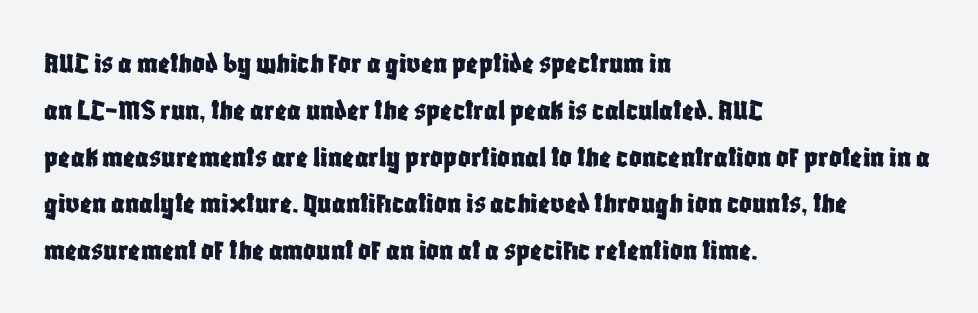
Character widths vary here, with narrow letters taking less room than wide ones. Posture: straight, roman, zero tilt. The passage is arranged the way most books set body copy — flush left. The glyphs are unaccompanied by any horizontal stroke below them. Check where the strokes stop: nothing finishes them off — pure sans. The passage shown stacks its lines at a standard gap.
